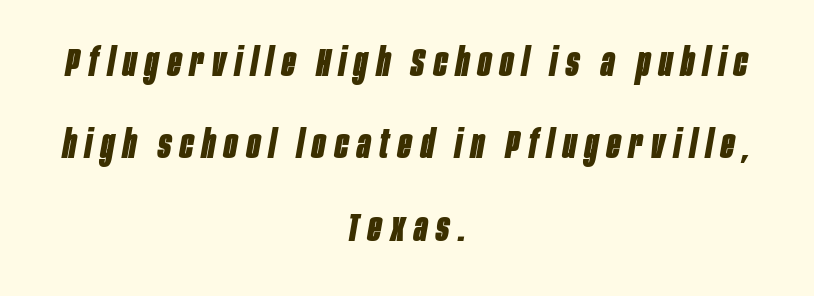
The image shows 39 px bold, condensed type, italic (leaning right); set centered, loose line spacing (2.11x), unusually wide letter spacing (+0.23 em), not underlined; low stroke contrast and a large x-height.
